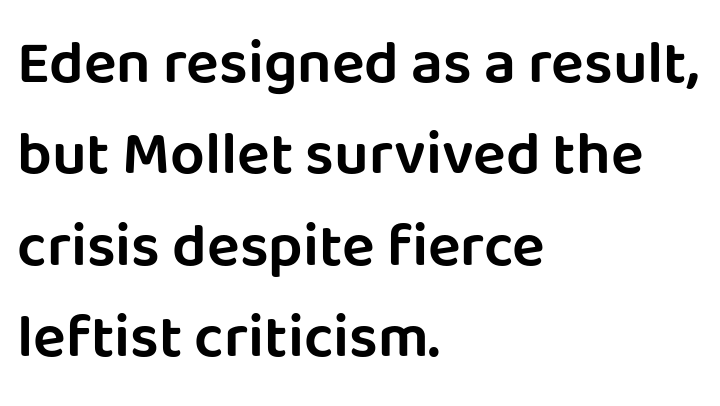
The image shows 61 px sans-serif type, upright; set left-aligned, normal line spacing (1.5x), normal letter spacing, not underlined; low stroke contrast and a large x-height.
